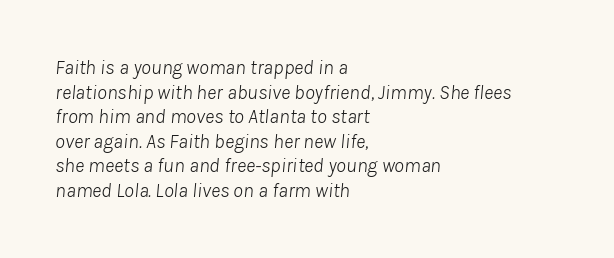
The font sits on the lighter half of the weight spectrum, regular included. Glyph-to-glyph distance matches everyday printed text. Is the block centered? No — it sits flush against the left margin. Descenders are the only things crossing below the line. Would a proofreader flag this as italicized? Yes.
